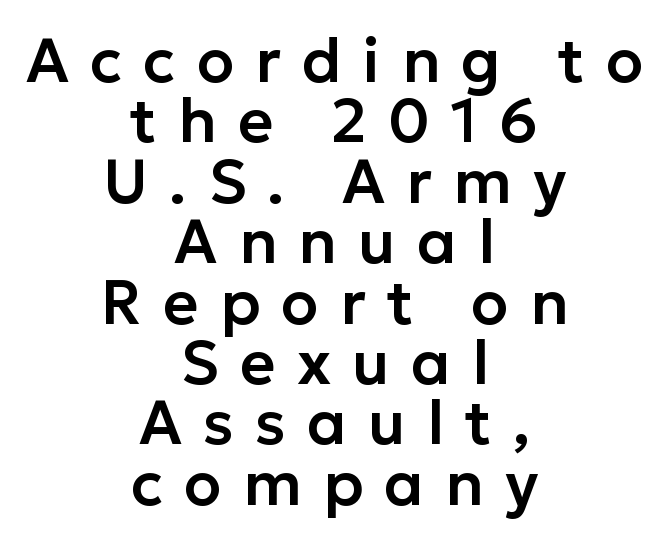
Compared with typical paragraphs, the rows here are closer together. Caption: expanded tracking, letters set apart. A roman cut, with each character standing at attention. Is the block centered? Yes — each line is placed symmetrically about the middle.
